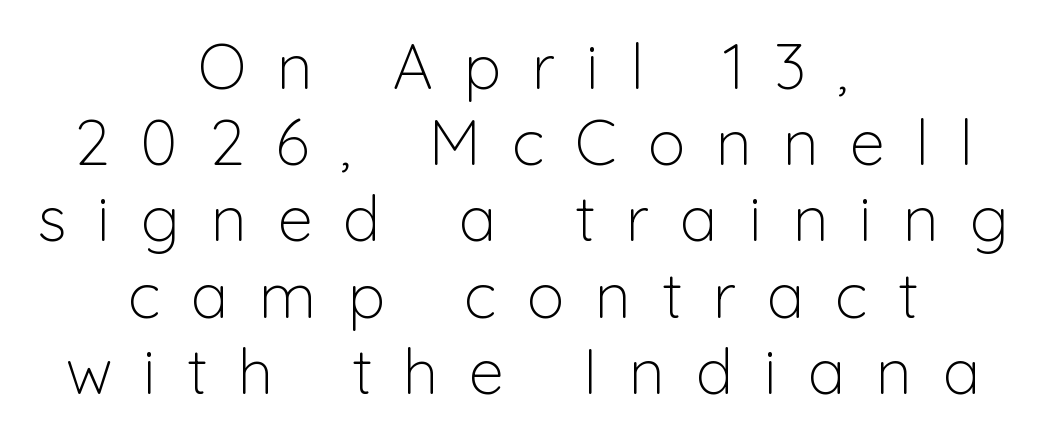
The axis of the letterforms is exactly vertical. No feet cap the strokes, marking this as sans-serif type. Check under the words: just untouched page. The lines in this sample share a center point and differ in where they start and stop. A typesetter would call this proportional, since set widths differ per character.
